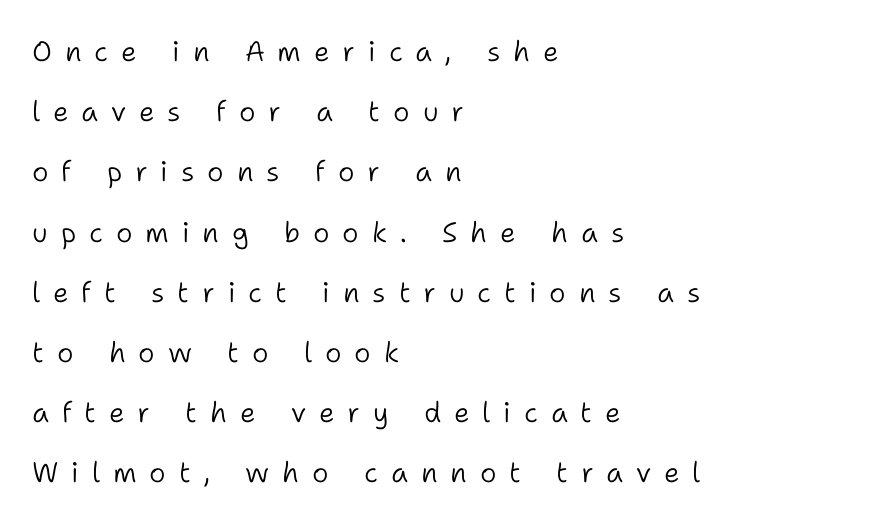
Q: Is the text bold? A: No.
Q: Is the text italic (slanted)? A: No, it is upright.
Q: Is the typeface a serif or a sans-serif typeface? A: Sans-serif.
Q: Is the text underlined? A: No.
Q: How is the paragraph aligned? A: Left-aligned.
Q: Is the spacing between letters normal or unusually wide? A: Unusually wide.
Q: Is the spacing between lines tight, normal or loose? A: Loose.
Q: Width (condensed, normal, or wide)? A: Normal.
Q: Stroke contrast? A: Low.
Q: x-height? A: Medium.
Q: Monospaced? A: No.
